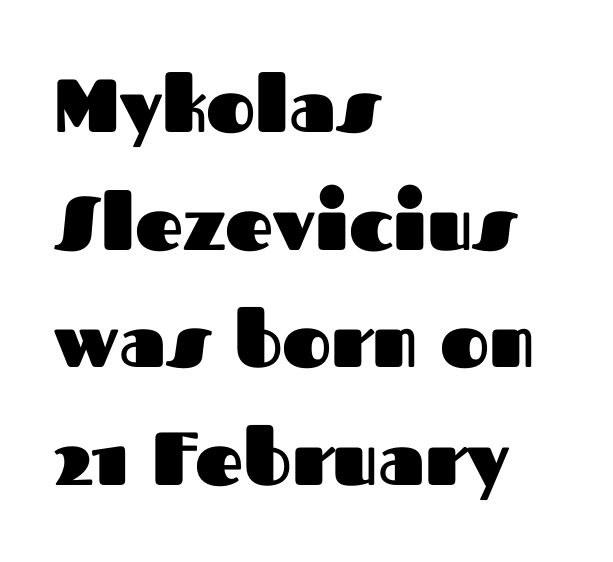
{"serif": "no", "italic": "no", "bold": "yes", "weight": "heavy", "width": "normal", "stroke_contrast": "medium", "x_height": "medium", "monospaced": "no", "underline": "no", "align": "left", "line_spacing": "normal", "line_spacing_ratio": 1.57, "letter_spacing": "normal", "letter_spacing_em": 0.0, "glyph_px": 75}
